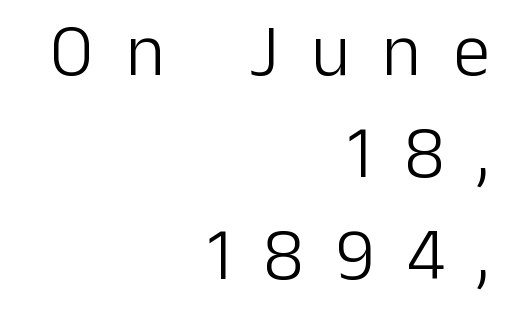
Letters have the restrained weight of plain body copy at most. Is there any slant? The stems are plumb. Reading down the block, your eye finds every line finishing at a fixed right position. The vertical gap from one line to the next is medium. Proportional: the letters do not fall into vertical columns.
